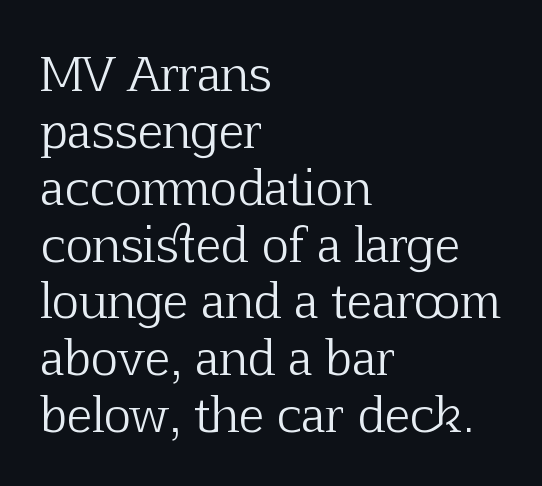
The letters advance in unequal steps, a hallmark of proportional type. The horizontal fit of the characters is conventional and even. The rendering anchors every line to the left-hand side. Unlike a clean sans, this face finishes its strokes with serifs. Letters rest on an invisible, unmarked baseline.
